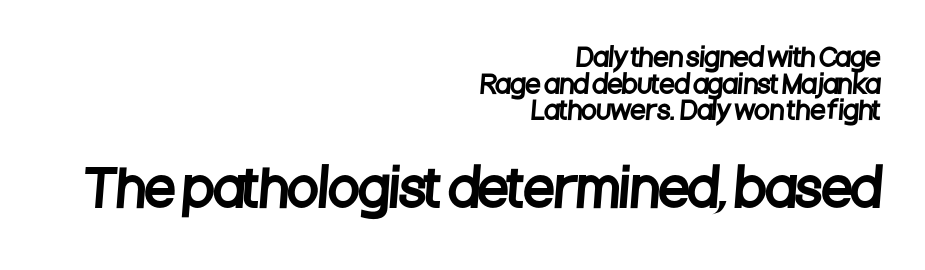
Does the bottom block carry the larger type? Yes, it does. Classification — sans serif. Baseline-to-baseline distance is barely more than the letter height. The space beneath each line is pristine and unruled. Character widths vary here, with narrow letters taking less room than wide ones.
